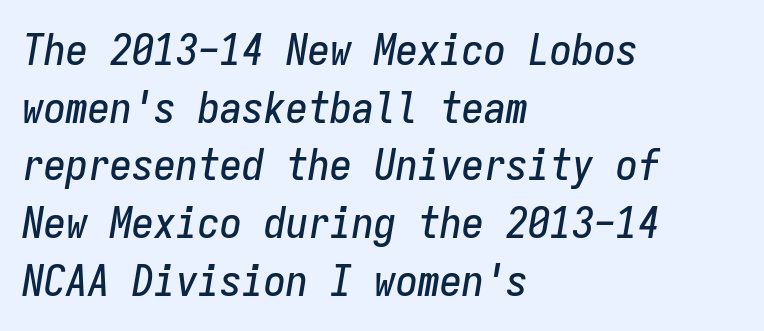
{"italic": "yes", "lean": "right", "slant_degrees": 9, "width": "condensed", "stroke_contrast": "low", "x_height": "medium", "monospaced": "yes", "underline": "no", "align": "left", "line_spacing": "normal", "line_spacing_ratio": 1.31, "letter_spacing": "normal", "letter_spacing_em": 0.0, "glyph_px": 44}
